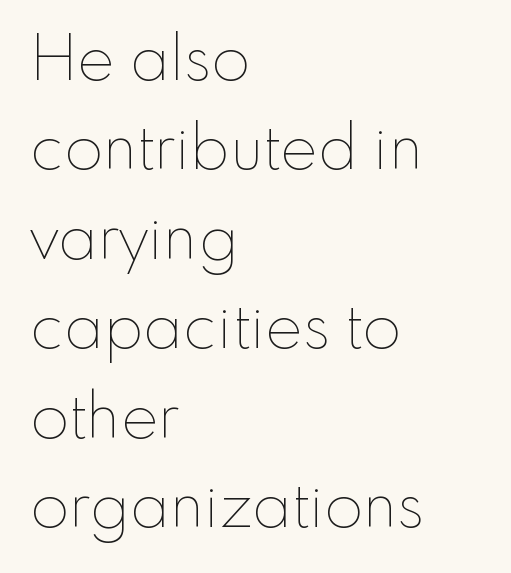
Q: Is the text bold? A: No.
Q: Is the text italic (slanted)? A: No, it is upright.
Q: Is the text underlined? A: No.
Q: How is the paragraph aligned? A: Left-aligned.
Q: Is the spacing between letters normal or unusually wide? A: Normal.
Q: Is the spacing between lines tight, normal or loose? A: Normal.
Q: Width (condensed, normal, or wide)? A: Normal.
Q: Stroke contrast? A: Low.
Q: x-height? A: Small.
Q: Monospaced? A: No.
